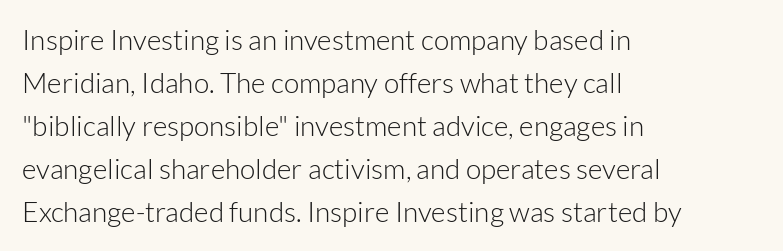
The image shows 28 px light sans-serif type, upright; set left-aligned, normal line spacing (1.54x), normal letter spacing, not underlined; low stroke contrast and a medium x-height.
